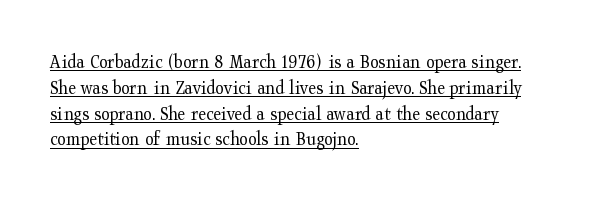
Q: Is the text bold? A: No.
Q: Is the text italic (slanted)? A: No, it is upright.
Q: Is the text underlined? A: Yes.
Q: How is the paragraph aligned? A: Left-aligned.
Q: Is the spacing between letters normal or unusually wide? A: Normal.
Q: Is the spacing between lines tight, normal or loose? A: Normal.
